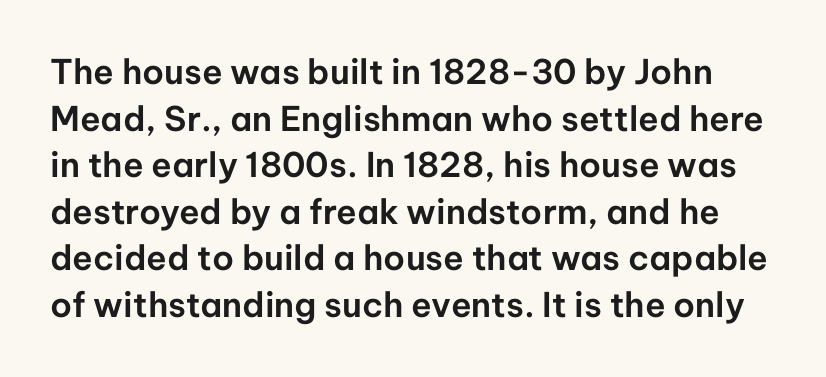
The image shows 34 px sans-serif type, upright; set normal line spacing (1.37x), normal letter spacing, not underlined; low stroke contrast and a medium x-height.
